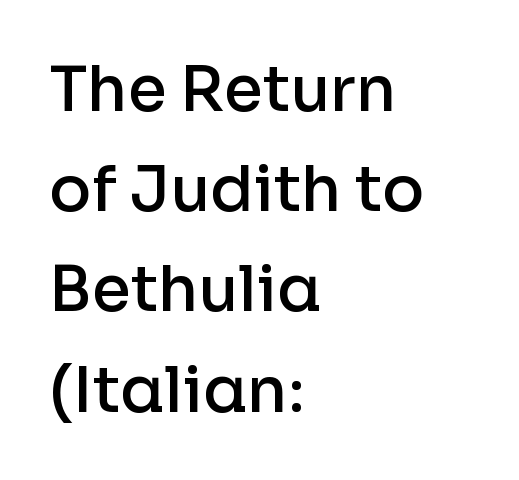
Q: Is the text bold? A: Semi-bold.
Q: Is the text italic (slanted)? A: No, it is upright.
Q: Is the typeface a serif or a sans-serif typeface? A: Sans-serif.
Q: Is the text underlined? A: No.
Q: How is the paragraph aligned? A: Left-aligned.
Q: Is the spacing between letters normal or unusually wide? A: Normal.
Q: Is the spacing between lines tight, normal or loose? A: Normal.
Q: Width (condensed, normal, or wide)? A: Normal.
Q: Stroke contrast? A: Low.
Q: x-height? A: Medium.
Q: Monospaced? A: No.
